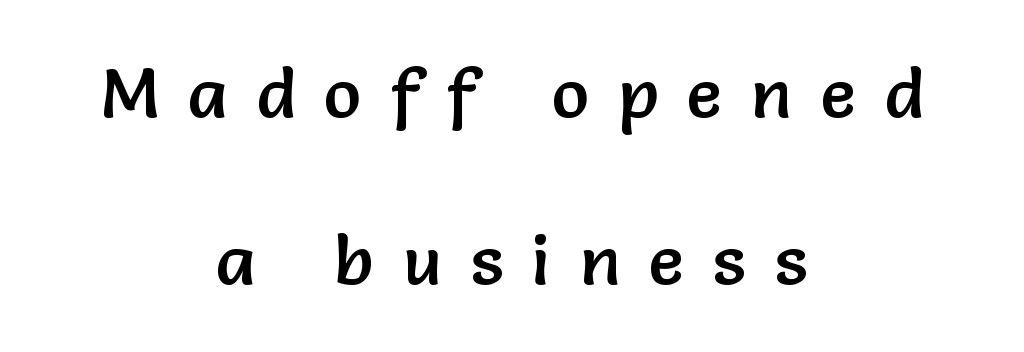
Q: Is the text italic (slanted)? A: No, it is upright.
Q: Is the typeface a serif or a sans-serif typeface? A: Sans-serif.
Q: Is the text underlined? A: No.
Q: How is the paragraph aligned? A: Centered.
Q: Is the spacing between letters normal or unusually wide? A: Unusually wide.
Q: Is the spacing between lines tight, normal or loose? A: Loose.
Q: Width (condensed, normal, or wide)? A: Normal.
Q: Stroke contrast? A: Low.
Q: x-height? A: Medium.
Q: Monospaced? A: No.
